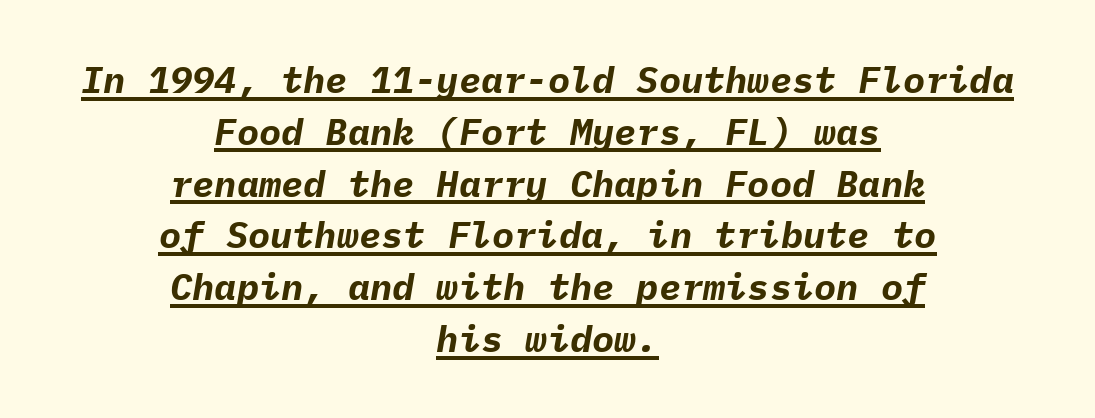
{"italic": "yes", "lean": "right", "slant_degrees": 9, "bold": "yes", "weight": "bold", "width": "normal", "stroke_contrast": "low", "x_height": "medium", "monospaced": "yes", "underline": "yes", "align": "center", "line_spacing": "normal", "line_spacing_ratio": 1.4, "letter_spacing": "normal", "letter_spacing_em": 0.0, "glyph_px": 37}
